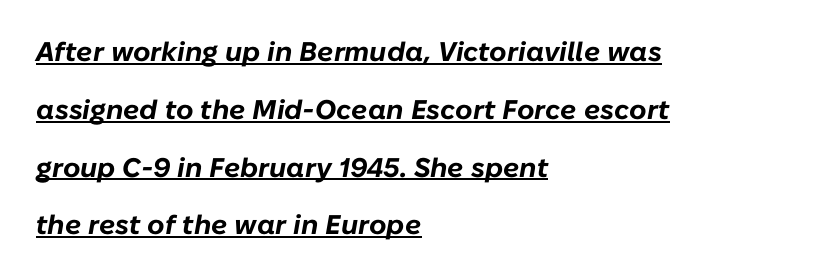
The specimen includes a rule beneath the text block's lines. These words are printed bold, with thick strokes throughout. Rendered with sloped, italic letterforms. The space between consecutive lines is lavish. The lines in this sample share a left origin and differ only in where they stop. Does extra space separate the letters? No, they use regular spacing.
